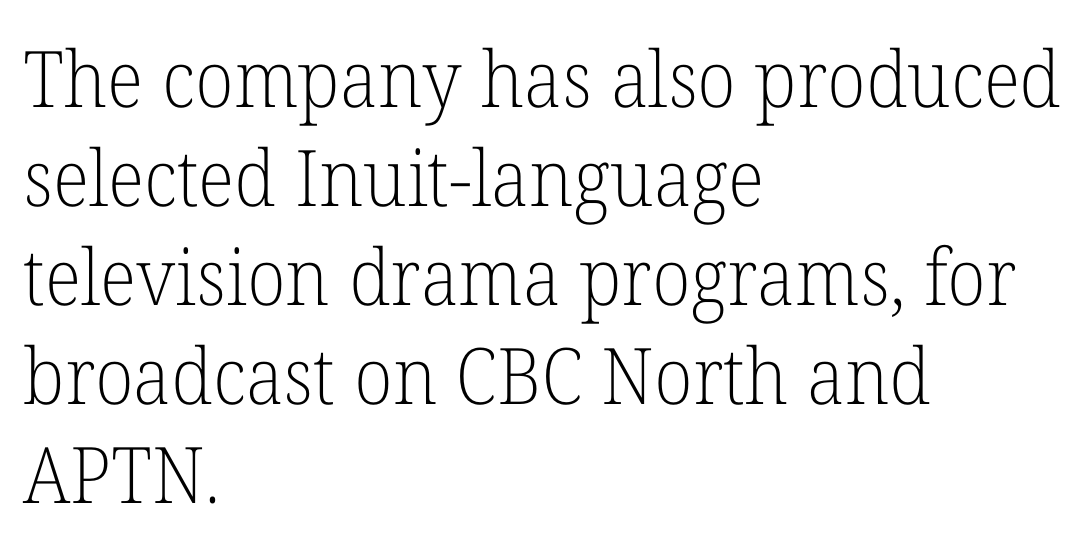
The image shows 78 px light serif type, upright; set left-aligned, normal line spacing (1.27x), normal letter spacing, not underlined; low stroke contrast and a medium x-height.
